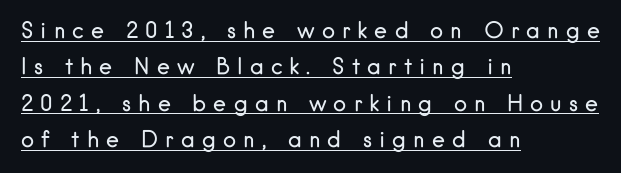
Q: Is the text bold? A: No.
Q: Is the text italic (slanted)? A: No, it is upright.
Q: Is the text underlined? A: Yes.
Q: How is the paragraph aligned? A: Left-aligned.
Q: Is the spacing between letters normal or unusually wide? A: Unusually wide.
Q: Is the spacing between lines tight, normal or loose? A: Normal.
